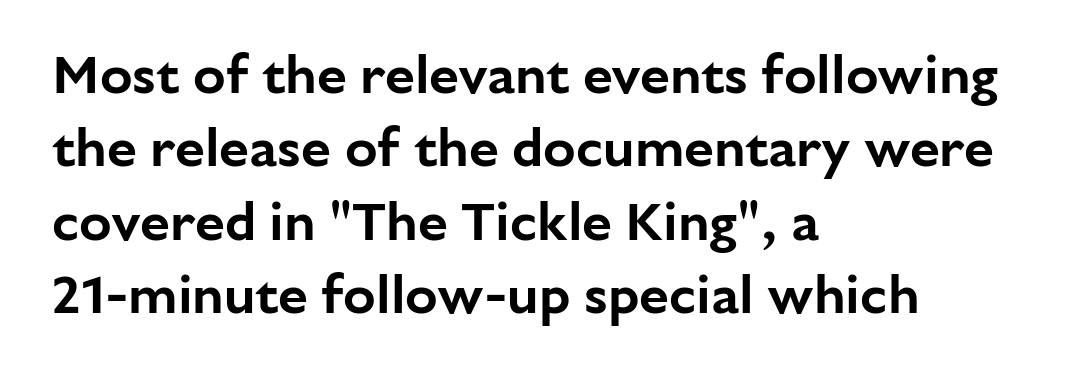
The ragged edge is on the right, which tells us the setting is flush left. You could not count columns in this text — the font is proportionally spaced. Vertical strokes here are truly vertical. The face used here is a sans, in the tradition of grotesques and geometrics.
